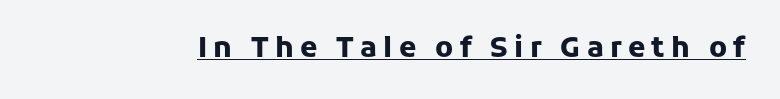
Q: Is the text bold? A: Yes.
Q: Is the text italic (slanted)? A: No, it is upright.
Q: Is the typeface a serif or a sans-serif typeface? A: Sans-serif.
Q: Is the text underlined? A: Yes.
Q: Is the spacing between letters normal or unusually wide? A: Unusually wide.
Q: Width (condensed, normal, or wide)? A: Normal.
Q: Stroke contrast? A: Low.
Q: x-height? A: Medium.
Q: Monospaced? A: No.
